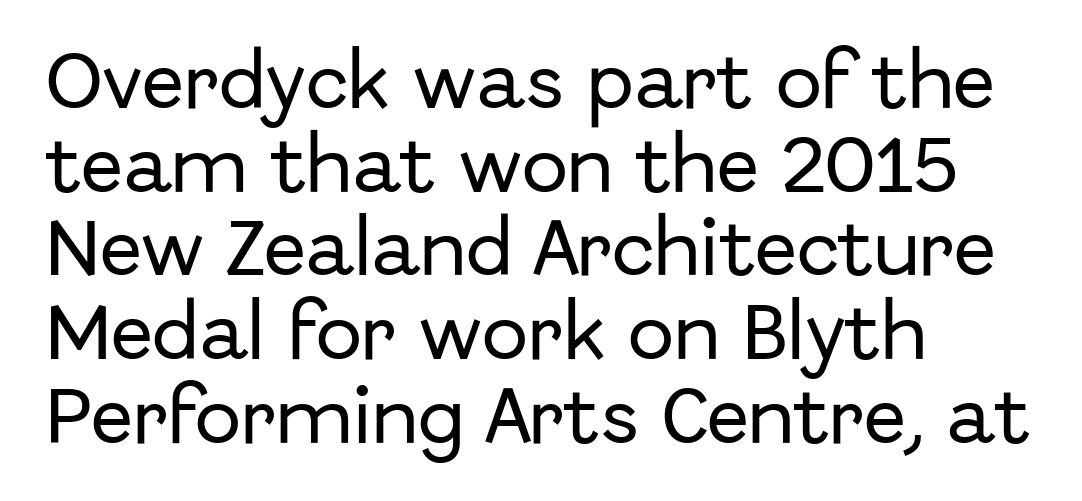
{"serif": "no", "italic": "no", "width": "normal", "stroke_contrast": "low", "x_height": "medium", "monospaced": "no", "underline": "no", "align": "left", "line_spacing": "normal", "line_spacing_ratio": 1.35, "letter_spacing": "normal", "letter_spacing_em": 0.0, "glyph_px": 62}
